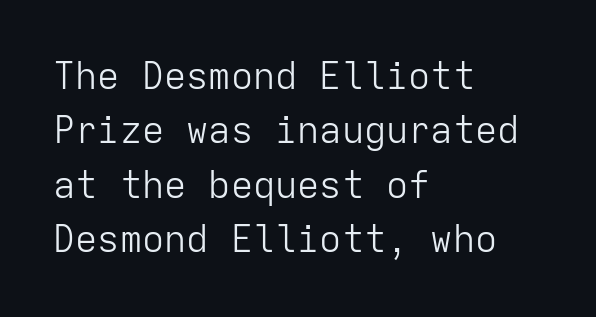
The image shows 37 px light sans-serif type, upright, monospaced; set left-aligned, normal line spacing (1.47x), normal letter spacing, not underlined; low stroke contrast and a medium x-height.
